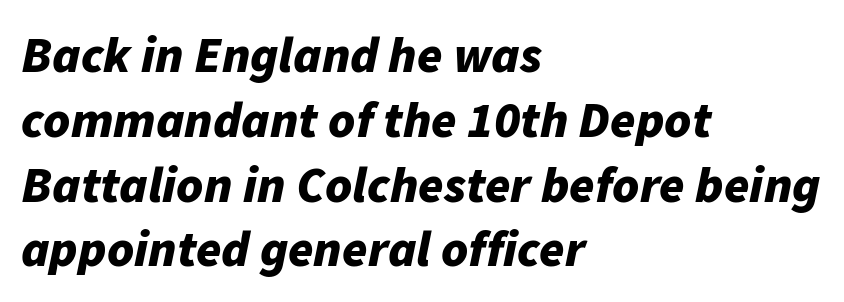
{"italic": "yes", "lean": "right", "slant_degrees": 11, "bold": "yes", "weight": "bold", "width": "normal", "stroke_contrast": "low", "x_height": "medium", "monospaced": "no", "underline": "no", "align": "left", "line_spacing": "normal", "line_spacing_ratio": 1.27, "letter_spacing": "normal", "letter_spacing_em": 0.0, "glyph_px": 51}
